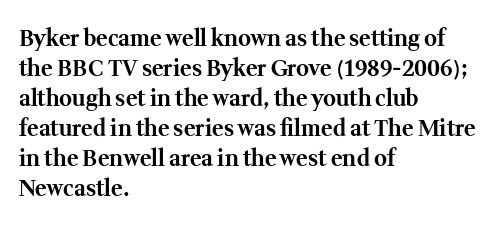
Italic: no, the glyphs are upright roman. Standard letterfit; no display-style spreading of the glyphs. Glance below the letters and you will spot only blank space. Its strokes are broad and dark, the hallmark of bold type.
